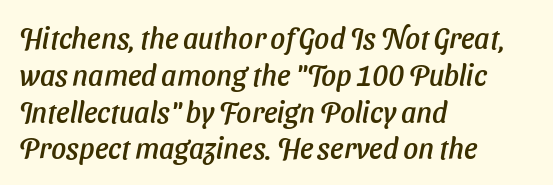
Is this a fixed-width face? No — the glyphs have proportional, varying widths. This rendering features lettering with no underline. Compared with a centered layout, this one pins lines to the left instead. This rendering leaves character spacing at its baseline value.
